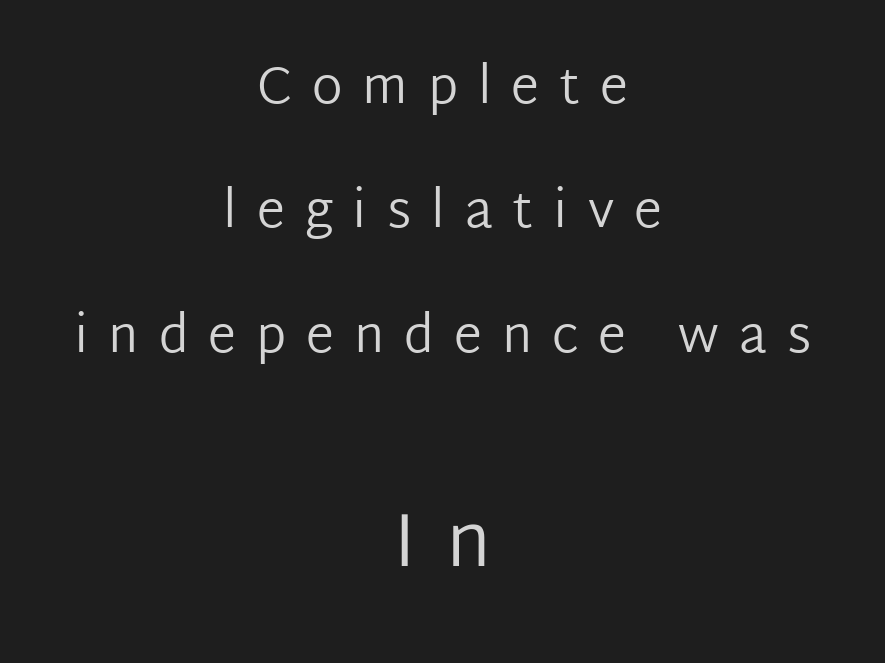
Unlike a traditional serif, this face leaves its strokes unadorned. The axis of the letterforms is exactly vertical. Plain, unruled lines of type. Typesetter's note — lower block bumped up in size, upper block left smaller. Airy leading. Summary of weight: not heavy and not bold.
